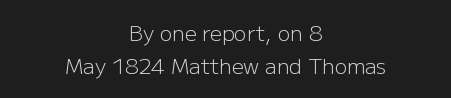
Upright lettering throughout. Characters follow at the spacing the type designer built in. Descender tails drop into unmarked territory. Line starts and ends both wander, symmetrically.
